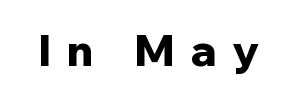
{"serif": "no", "italic": "no", "bold": "yes", "weight": "bold", "width": "normal", "stroke_contrast": "low", "x_height": "medium", "monospaced": "no", "underline": "no", "letter_spacing": "wide", "letter_spacing_em": 0.38, "glyph_px": 43}
